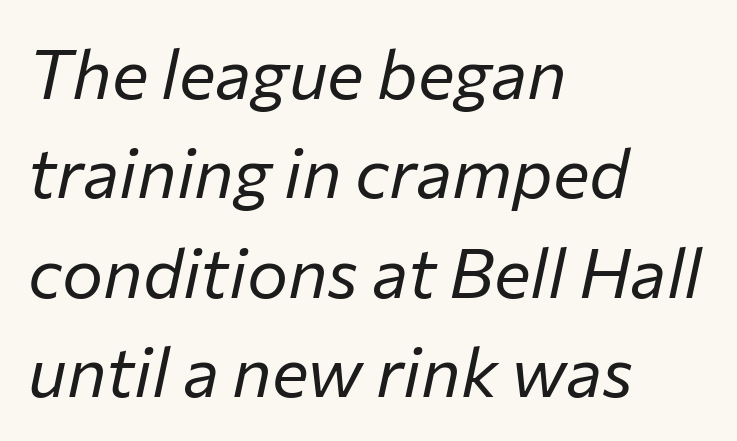
Q: Is the text bold? A: No.
Q: Is the text italic (slanted)? A: Yes, it leans right by about 12 degrees.
Q: Is the text underlined? A: No.
Q: How is the paragraph aligned? A: Left-aligned.
Q: Is the spacing between letters normal or unusually wide? A: Normal.
Q: Is the spacing between lines tight, normal or loose? A: Normal.
Q: Width (condensed, normal, or wide)? A: Normal.
Q: Stroke contrast? A: Low.
Q: x-height? A: Medium.
Q: Monospaced? A: No.
